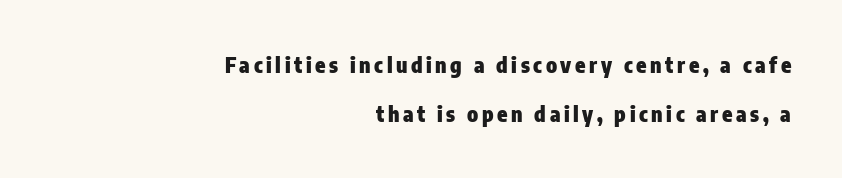
The image shows 21 px bold type, upright; set right-aligned, loose line spacing (2.32x), not underlined.
